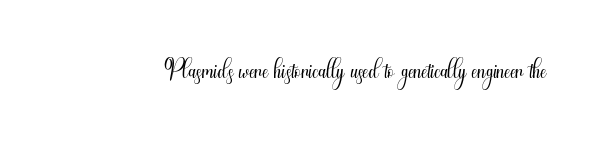
Q: Is the text bold? A: No.
Q: Is the text italic (slanted)? A: Yes.
Q: Is the typeface a serif or a sans-serif typeface? A: Sans-serif.
Q: Is the text underlined? A: No.
Q: Is the spacing between letters normal or unusually wide? A: Normal.
Q: Width (condensed, normal, or wide)? A: Condensed.
Q: Stroke contrast? A: Medium.
Q: x-height? A: Small.
Q: Monospaced? A: No.
